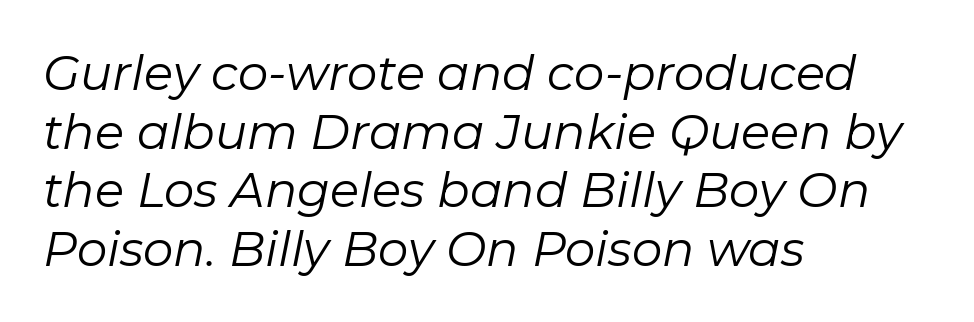
Q: Is the text bold? A: No.
Q: Is the text italic (slanted)? A: Yes, it leans right by about 11 degrees.
Q: Is the text underlined? A: No.
Q: How is the paragraph aligned? A: Left-aligned.
Q: Is the spacing between letters normal or unusually wide? A: Normal.
Q: Width (condensed, normal, or wide)? A: Normal.
Q: Stroke contrast? A: Low.
Q: x-height? A: Medium.
Q: Monospaced? A: No.
